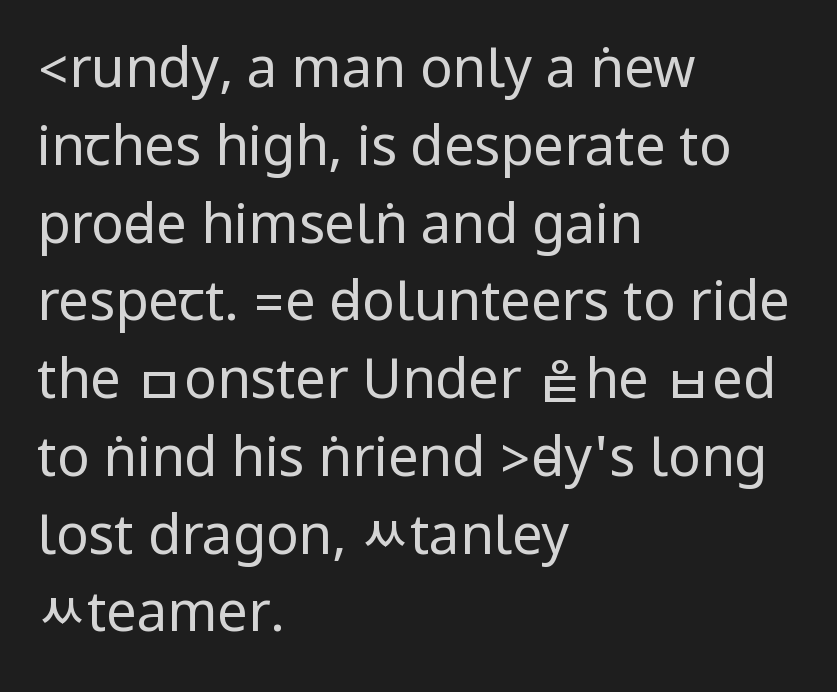
Q: Is the text bold? A: No.
Q: Is the text italic (slanted)? A: No, it is upright.
Q: Is the typeface a serif or a sans-serif typeface? A: Sans-serif.
Q: Is the text underlined? A: No.
Q: How is the paragraph aligned? A: Left-aligned.
Q: Is the spacing between letters normal or unusually wide? A: Normal.
Q: Is the spacing between lines tight, normal or loose? A: Normal.
Q: Width (condensed, normal, or wide)? A: Condensed.
Q: Stroke contrast? A: Low.
